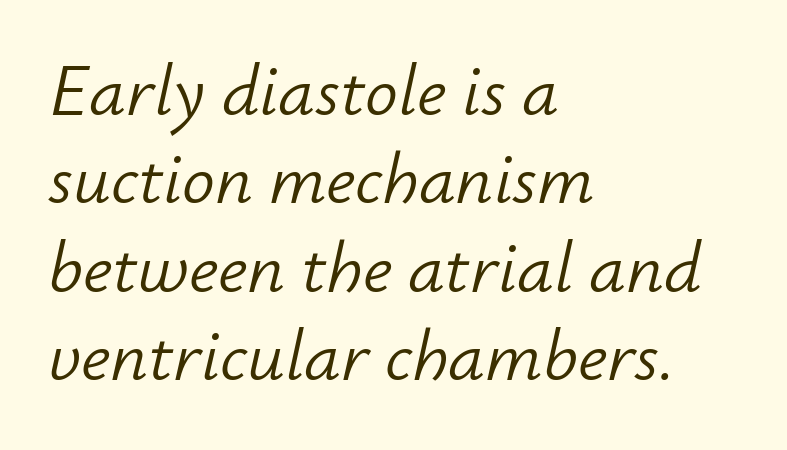
Q: Is the text bold? A: No.
Q: Is the text italic (slanted)? A: Yes, it leans right by about 12 degrees.
Q: Is the text underlined? A: No.
Q: How is the paragraph aligned? A: Left-aligned.
Q: Is the spacing between letters normal or unusually wide? A: Normal.
Q: Width (condensed, normal, or wide)? A: Normal.
Q: Stroke contrast? A: Low.
Q: x-height? A: Small.
Q: Monospaced? A: No.
